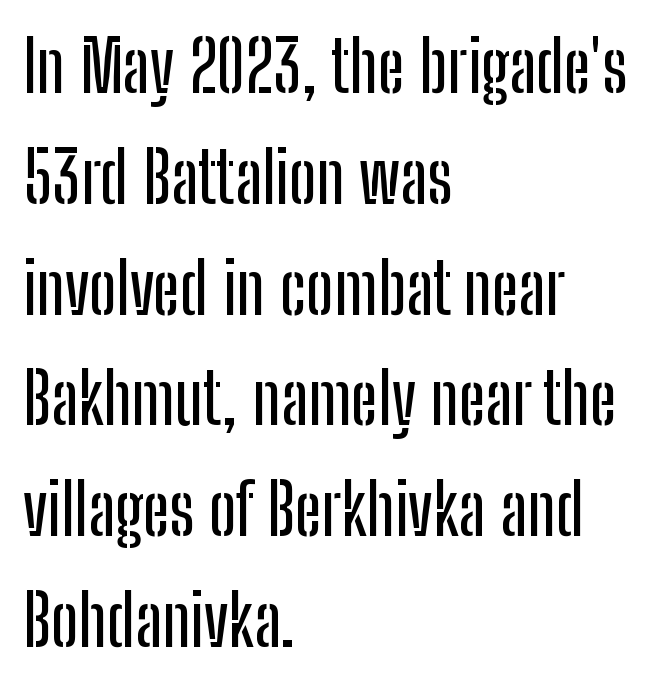
Q: Is the text italic (slanted)? A: No, it is upright.
Q: Is the typeface a serif or a sans-serif typeface? A: Sans-serif.
Q: Is the text underlined? A: No.
Q: How is the paragraph aligned? A: Left-aligned.
Q: Is the spacing between letters normal or unusually wide? A: Normal.
Q: Is the spacing between lines tight, normal or loose? A: Normal.
Q: Width (condensed, normal, or wide)? A: Condensed.
Q: Stroke contrast? A: Low.
Q: x-height? A: Medium.
Q: Monospaced? A: No.
